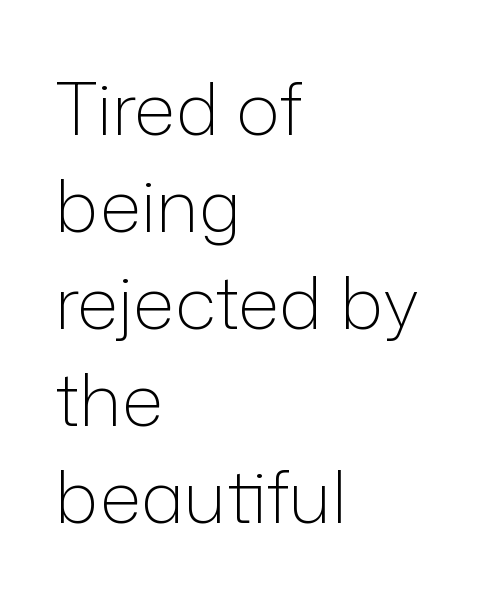
Lines of text with bare space underneath. Caption: face not bold, strokes unweighted. The ragged edge is on the right, which tells us the setting is flush left. This is the regular roman posture of the typeface. The passage shown stacks its lines at a standard gap.
